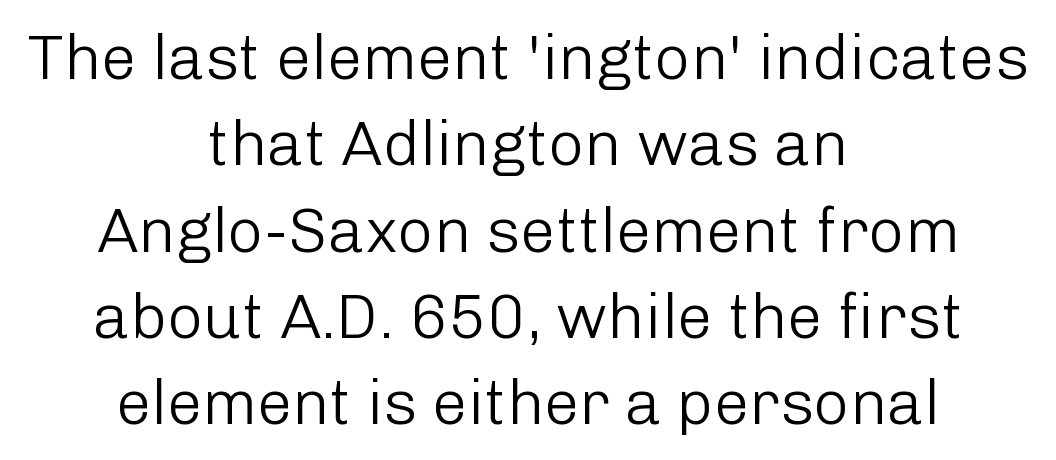
The font is comparable to plain body text, perhaps lighter. The letters stand upright; this is a roman face. Has an underline been added? It has not. This sample uses plain, unmodified letter spacing. Type style note: lacks serifs. The lines are quadded center.
